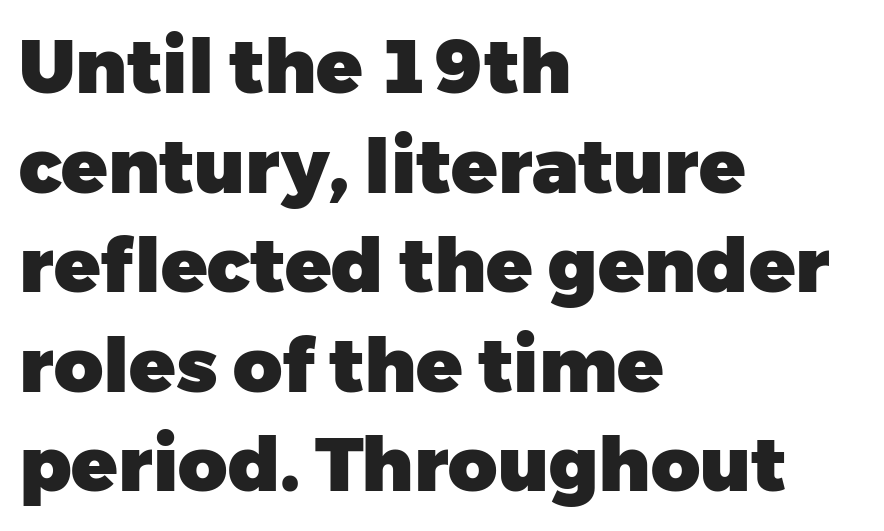
{"serif": "no", "italic": "no", "bold": "yes", "weight": "heavy", "width": "normal", "stroke_contrast": "low", "x_height": "medium", "monospaced": "no", "underline": "no", "align": "left", "line_spacing": "normal", "line_spacing_ratio": 1.31, "letter_spacing": "normal", "letter_spacing_em": 0.0, "glyph_px": 76}
